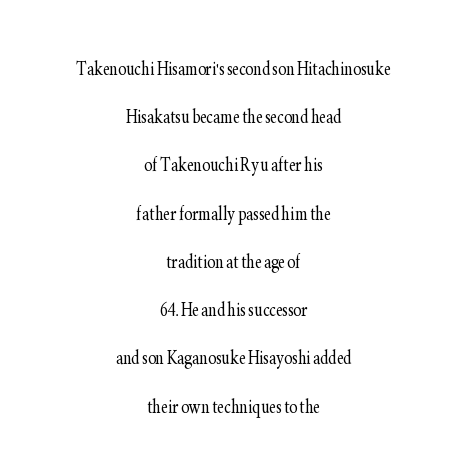
The image shows 24 px text type, upright; set centered, loose line spacing (2.01x), normal letter spacing, not underlined.
